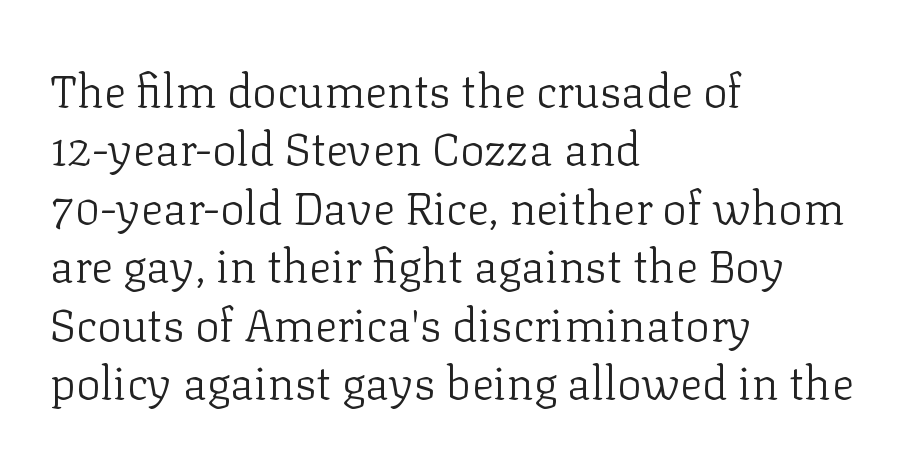
The image shows 46 px light serif type, upright; set left-aligned, normal line spacing (1.27x), normal letter spacing, not underlined; low stroke contrast and a medium x-height.
